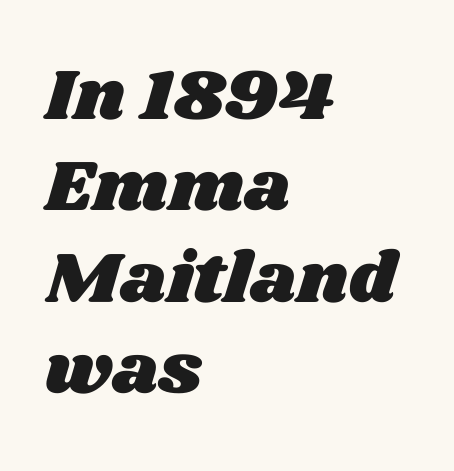
{"width": "wide", "stroke_contrast": "medium", "x_height": "large", "monospaced": "no", "underline": "no", "align": "left", "line_spacing": "normal", "line_spacing_ratio": 1.27, "letter_spacing": "normal", "letter_spacing_em": 0.0, "glyph_px": 72}
